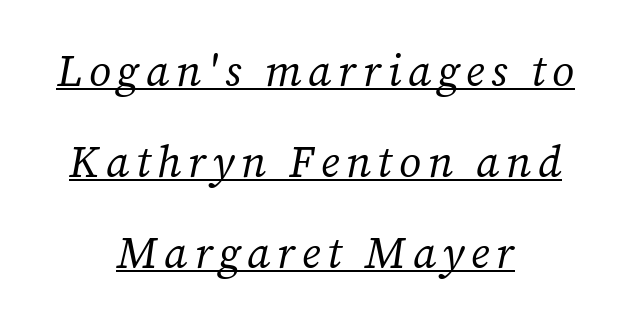
The image shows 44 px regular-weight serif type, italic (leaning right); set centered, loose line spacing (2.07x), underlined; medium stroke contrast and a medium x-height.
